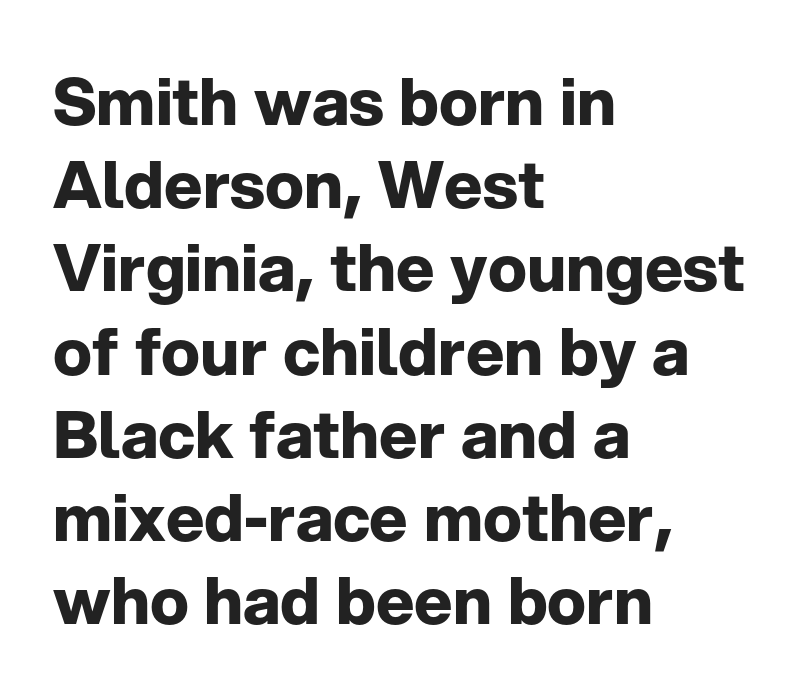
Quick note: underline off. Students, observe: this is what conventionally led text looks like. This sample uses an upright cut, with every glyph sitting square on the baseline. Is this a fixed-width face? No — the glyphs have proportional, varying widths.
